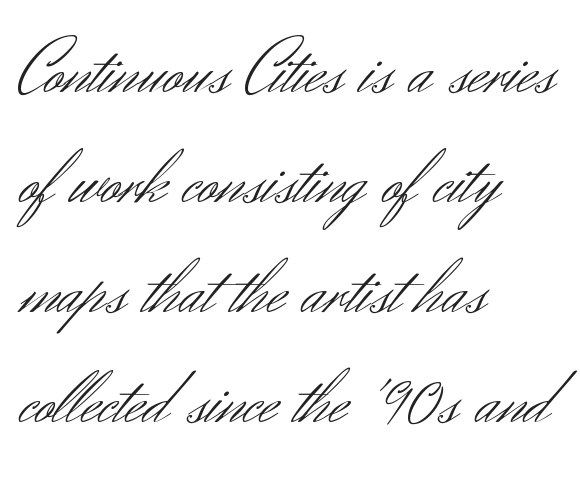
The characters are drawn with everyday or finer stroke widths. No feet cap the strokes, marking this as sans-serif type. Visually the block forms a straight wall on the left and a jagged coastline on the right. Anything drawn beneath the words? Only blank space. Note the varied advance widths — an 'i' is clearly narrower than an 'm'.
